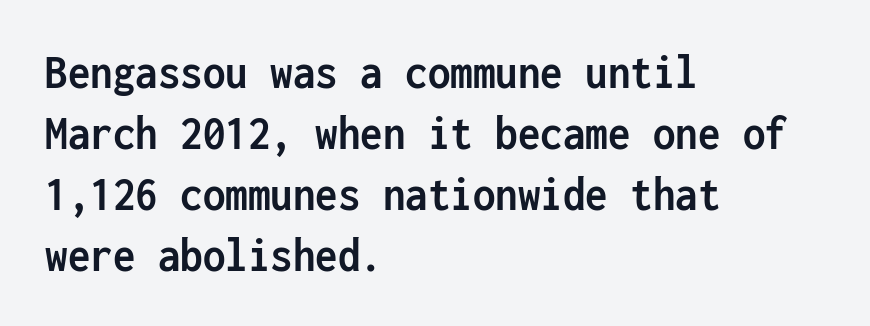
{"serif": "no", "italic": "no", "bold": "yes", "weight": "semibold", "width": "condensed", "stroke_contrast": "low", "x_height": "medium", "monospaced": "yes", "underline": "no", "align": "left", "line_spacing_ratio": 1.22, "letter_spacing": "normal", "letter_spacing_em": 0.0, "glyph_px": 50}
